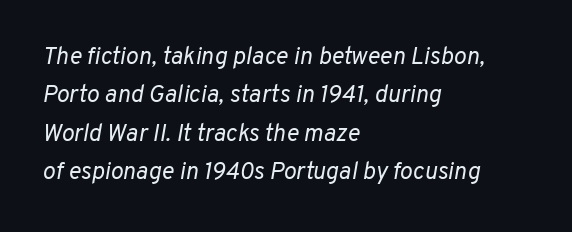
{"italic": "yes", "lean": "right", "slant_degrees": 10, "bold": "no", "underline": "no", "align": "left", "line_spacing": "normal", "line_spacing_ratio": 1.6, "letter_spacing": "normal", "letter_spacing_em": 0.0, "glyph_px": 24}
